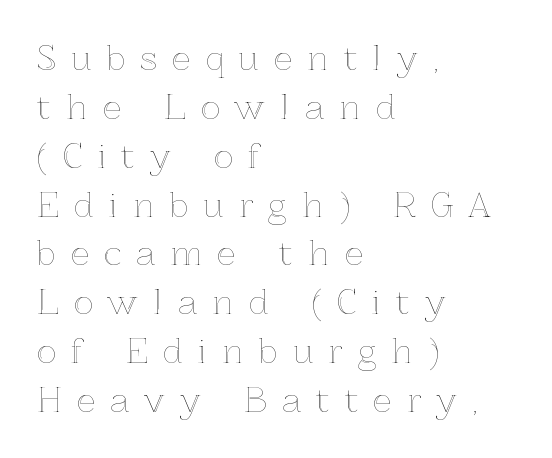
{"italic": "no", "width": "normal", "x_height": "medium", "monospaced": "no", "underline": "no", "align": "left", "line_spacing": "normal", "line_spacing_ratio": 1.48, "letter_spacing": "wide", "letter_spacing_em": 0.46, "glyph_px": 33}
